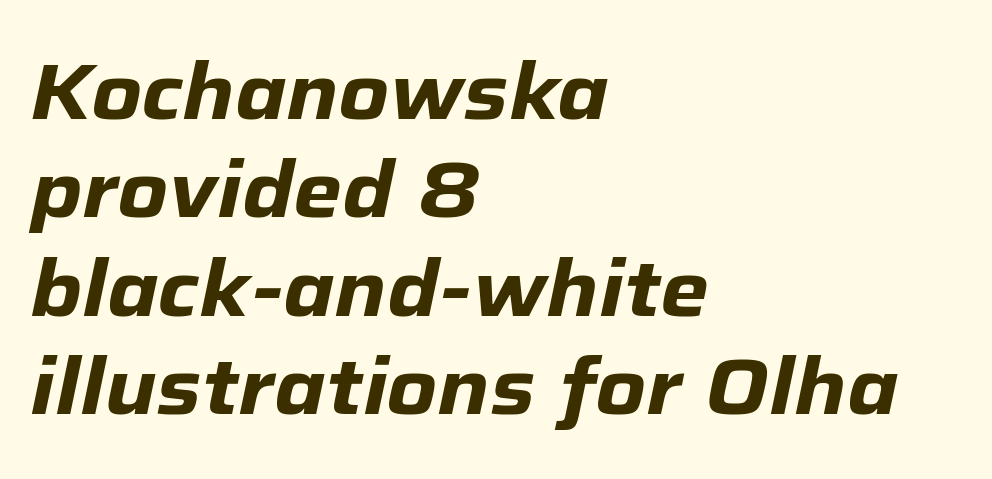
{"italic": "yes", "lean": "right", "slant_degrees": 12, "bold": "yes", "weight": "heavy", "width": "normal", "stroke_contrast": "low", "x_height": "medium", "monospaced": "no", "underline": "no", "align": "left", "line_spacing": "normal", "line_spacing_ratio": 1.26, "letter_spacing": "normal", "letter_spacing_em": 0.0, "glyph_px": 78}
